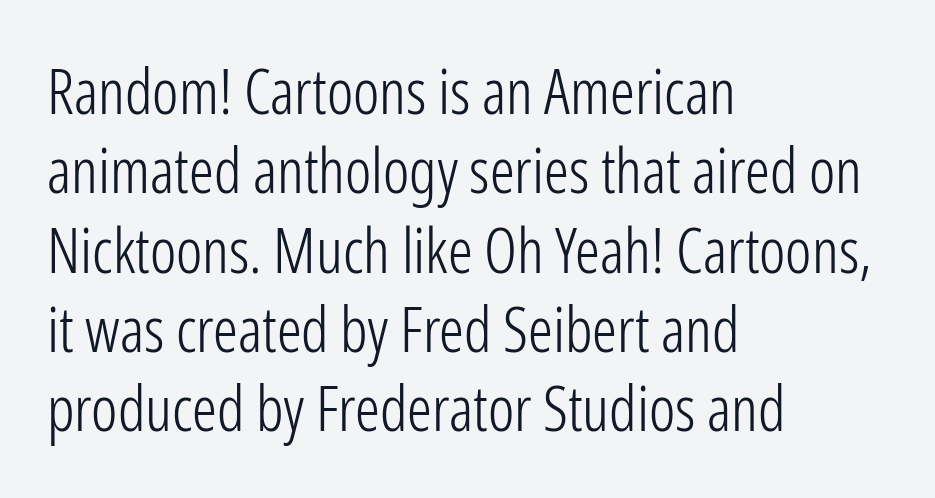
The image shows 62 px light, condensed sans-serif type, upright; set left-aligned, normal line spacing (1.28x), normal letter spacing, not underlined; low stroke contrast and a medium x-height.
